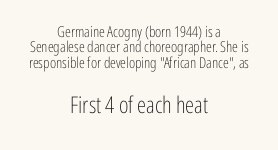
{"italic": "no", "bold": "no", "underline": "no", "align": "center", "line_spacing": "tight", "line_spacing_ratio": 1.03, "letter_spacing": "normal", "letter_spacing_em": 0.0, "larger_block": "second", "size_ratio": 1.53, "glyph_px": 23}
